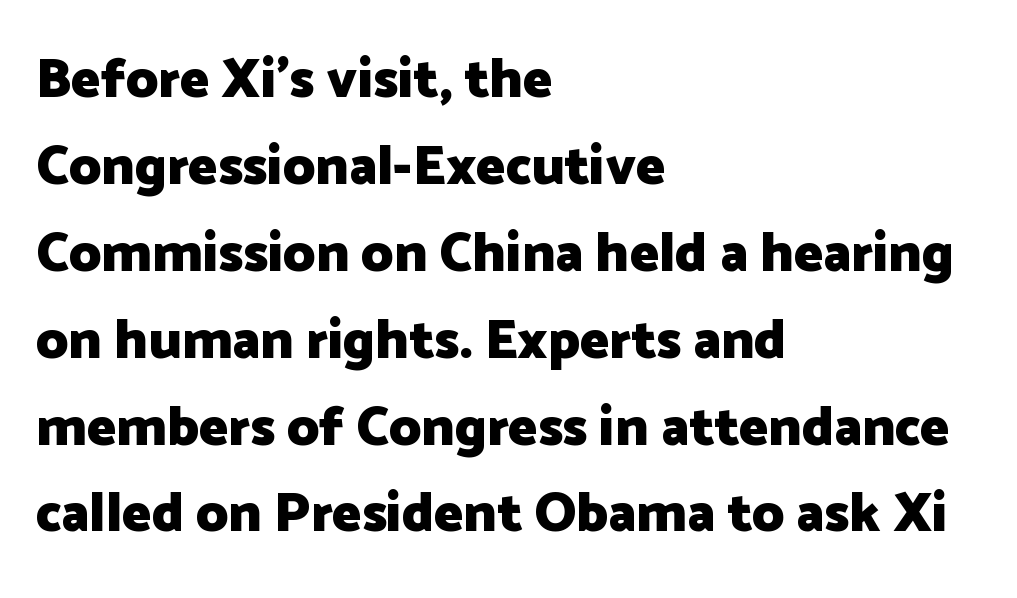
Q: Is the text bold? A: Yes.
Q: Is the text italic (slanted)? A: No, it is upright.
Q: Is the typeface a serif or a sans-serif typeface? A: Sans-serif.
Q: Is the text underlined? A: No.
Q: How is the paragraph aligned? A: Left-aligned.
Q: Is the spacing between letters normal or unusually wide? A: Normal.
Q: Is the spacing between lines tight, normal or loose? A: Normal.
Q: Width (condensed, normal, or wide)? A: Normal.
Q: Stroke contrast? A: Low.
Q: x-height? A: Medium.
Q: Monospaced? A: No.
